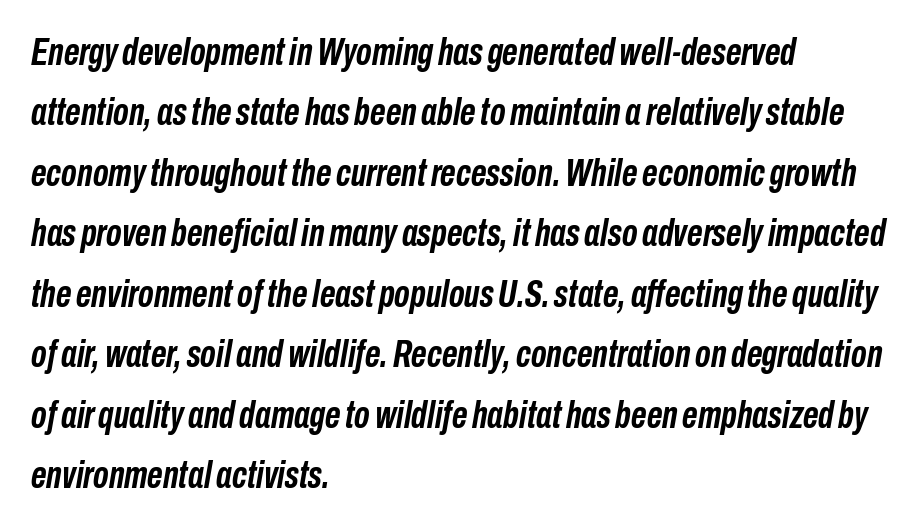
Q: Is the text bold? A: Yes.
Q: Is the text italic (slanted)? A: Yes, it leans right by about 10 degrees.
Q: Is the text underlined? A: No.
Q: How is the paragraph aligned? A: Left-aligned.
Q: Is the spacing between letters normal or unusually wide? A: Normal.
Q: Is the spacing between lines tight, normal or loose? A: Normal.
Q: Width (condensed, normal, or wide)? A: Condensed.
Q: Stroke contrast? A: Low.
Q: x-height? A: Medium.
Q: Monospaced? A: No.
